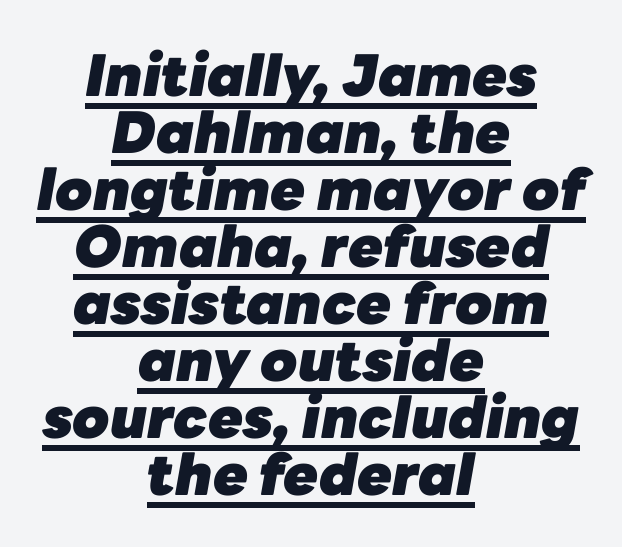
Cramped leading. Caption: multi-line text, centered on the measure. Here the glyphs are tracked normally, forming tight word shapes. Spacing verdict: proportional, widths tailored to each character. This sample carries an underscore along the baseline area.
